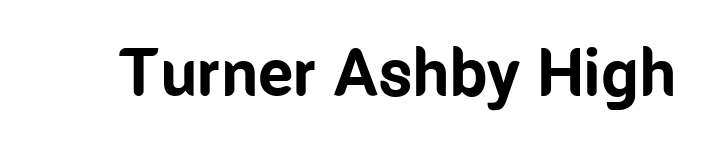
The image shows 67 px bold, condensed sans-serif type, upright; set normal letter spacing, not underlined; low stroke contrast and a medium x-height.
